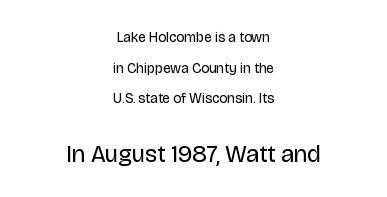
The typography opts for an upright posture over an oblique one. Stroke mass is kept to a normal reading level or below. You could fit nearly another row in the gap between these rows. The text block is weighted toward neither margin, spreading evenly from the middle. The glyphs are unaccompanied by any horizontal stroke below them. The type is set solid horizontally, with unmodified tracking.
